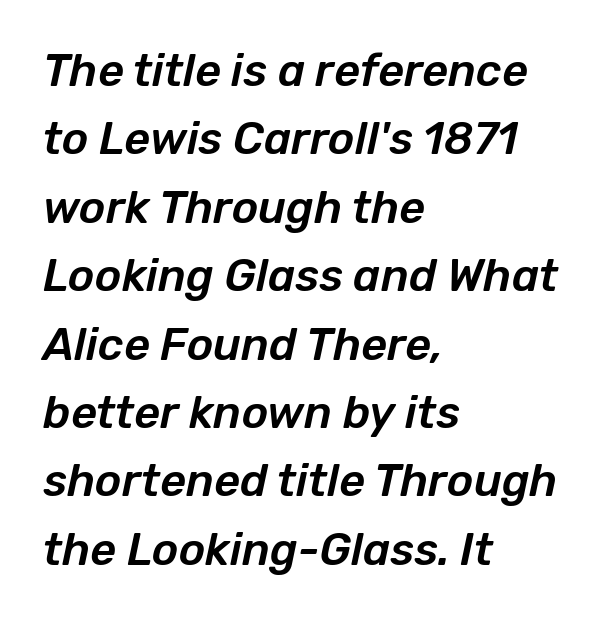
{"italic": "yes", "lean": "right", "slant_degrees": 12, "width": "normal", "stroke_contrast": "low", "x_height": "medium", "monospaced": "no", "underline": "no", "align": "left", "line_spacing": "normal", "line_spacing_ratio": 1.52, "letter_spacing": "normal", "letter_spacing_em": 0.0, "glyph_px": 45}
